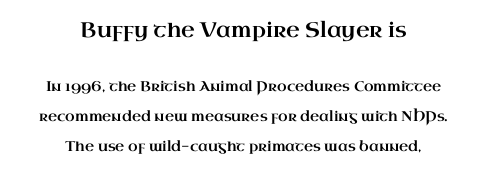
The foot of each line stays bare and open. The block of text is sparse from top to bottom, with ample space between rows. When letters stand straight like this, we call the style roman or upright. The more generous point size was reserved for the upper chunk. Both edges are ragged and mirror each other, which tells us the setting is centered. Letter spacing: default.
